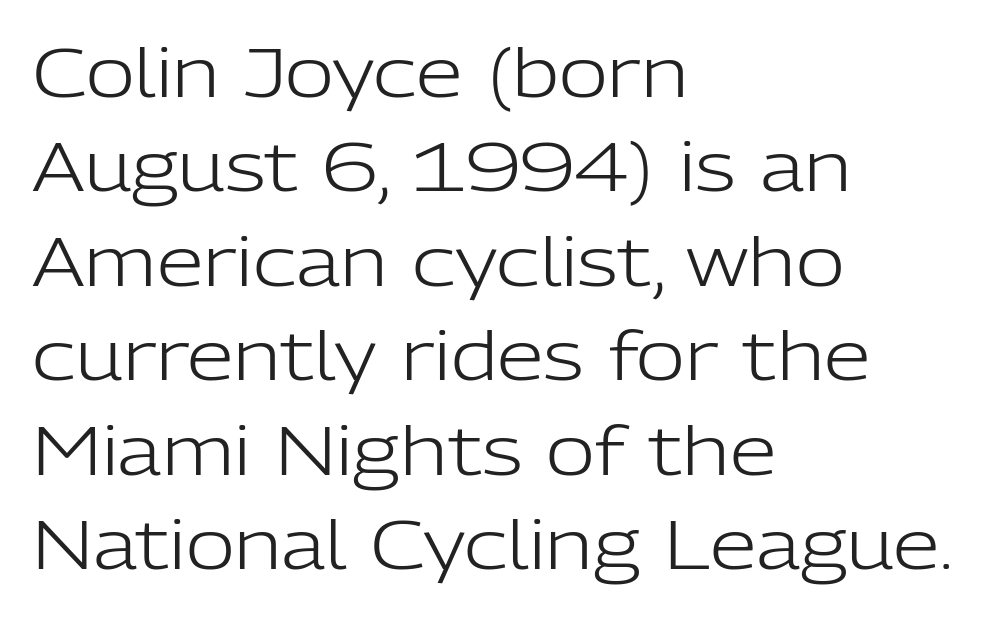
Q: Is the text bold? A: No.
Q: Is the text italic (slanted)? A: No, it is upright.
Q: Is the typeface a serif or a sans-serif typeface? A: Sans-serif.
Q: Is the text underlined? A: No.
Q: How is the paragraph aligned? A: Left-aligned.
Q: Is the spacing between letters normal or unusually wide? A: Normal.
Q: Is the spacing between lines tight, normal or loose? A: Normal.
Q: Width (condensed, normal, or wide)? A: Normal.
Q: Stroke contrast? A: Low.
Q: x-height? A: Medium.
Q: Monospaced? A: No.
